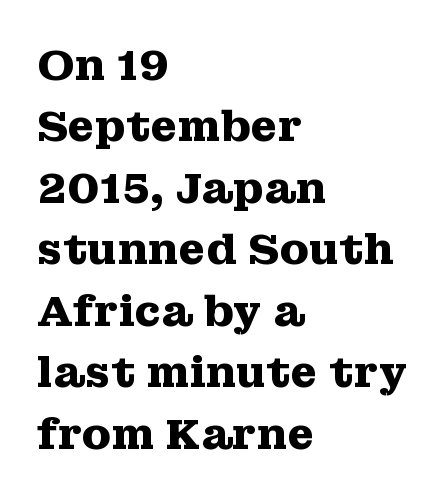
The passage shown stacks its lines at a standard gap. Looks like regular typesetting: each glyph gets only the width it needs. The lettering stays uniformly vertical, giving the passage a roman look. Weight check: bold — yes, fully. Is the letter spacing exaggerated? No — it looks like the ordinary default.
